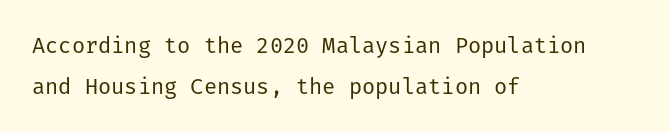
Q: Is the text bold? A: No.
Q: Is the text italic (slanted)? A: No, it is upright.
Q: Is the text underlined? A: No.
Q: How is the paragraph aligned? A: Left-aligned.
Q: Is the spacing between letters normal or unusually wide? A: Normal.
